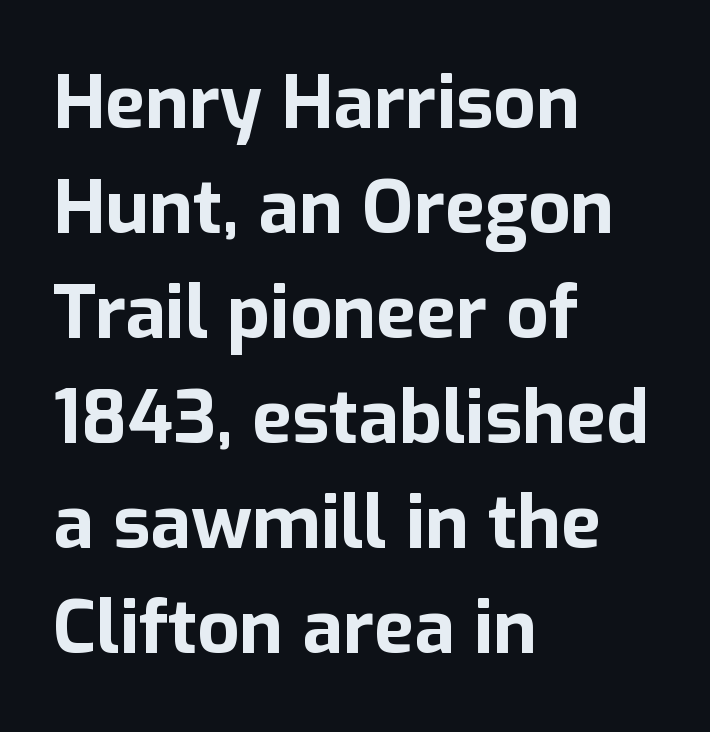
When letters stand straight like this, we call the style roman or upright. On the weight axis this lands at bold, roughly 700. The rendering keeps characters at their native spacing. Here the designer chose a conventional face with non-uniform glyph widths.
